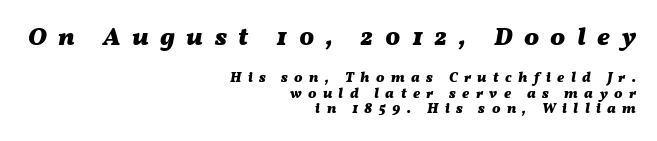
Q: Is the text bold? A: Yes.
Q: Is the text italic (slanted)? A: Yes, it leans right by about 11 degrees.
Q: Is the text underlined? A: No.
Q: How is the paragraph aligned? A: Right-aligned.
Q: Is the spacing between letters normal or unusually wide? A: Unusually wide.
Q: Is the spacing between lines tight, normal or loose? A: Tight.
Q: Which block of text is set in a larger size, the first (top) or the second (bottom)? A: The first (top) one.
